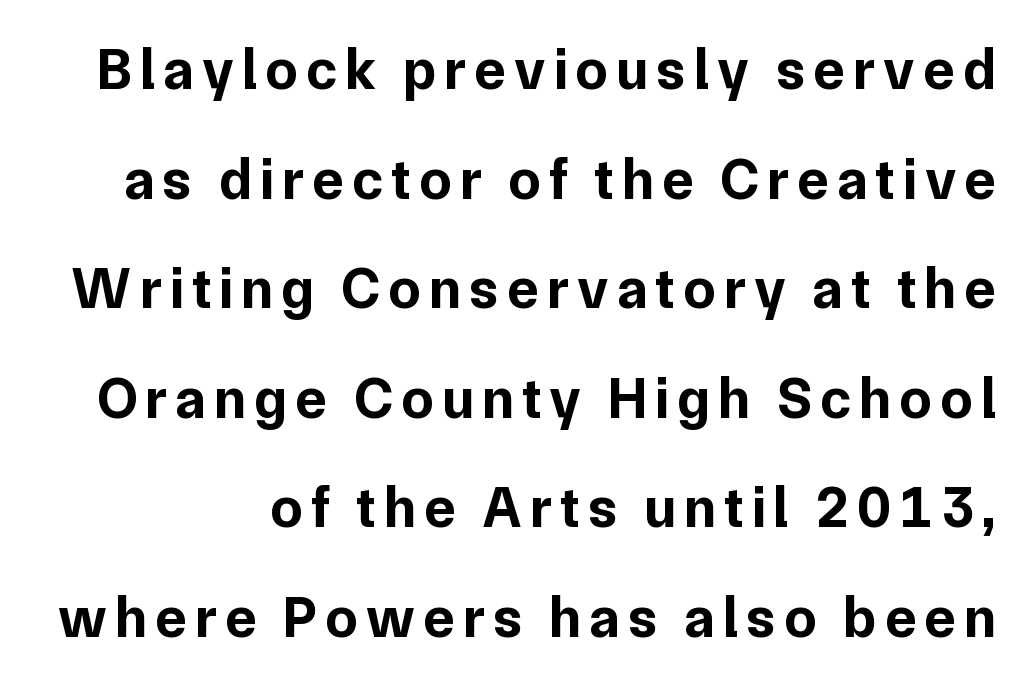
Q: Is the text bold? A: Yes.
Q: Is the text italic (slanted)? A: No, it is upright.
Q: Is the typeface a serif or a sans-serif typeface? A: Sans-serif.
Q: Is the text underlined? A: No.
Q: Width (condensed, normal, or wide)? A: Normal.
Q: Stroke contrast? A: Low.
Q: x-height? A: Medium.
Q: Monospaced? A: No.
